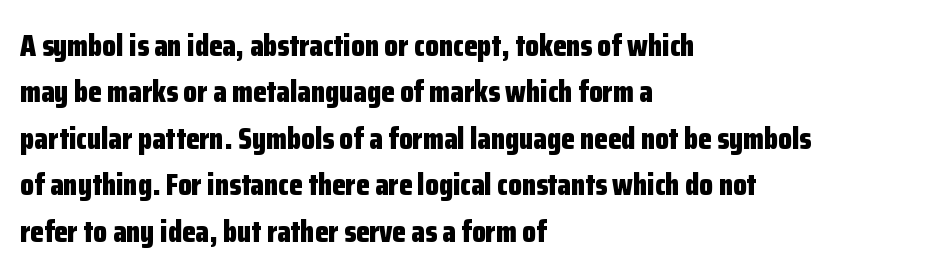
The image shows 31 px bold, condensed sans-serif type, upright; set left-aligned, normal line spacing (1.5x), normal letter spacing, not underlined; low stroke contrast and a medium x-height.
